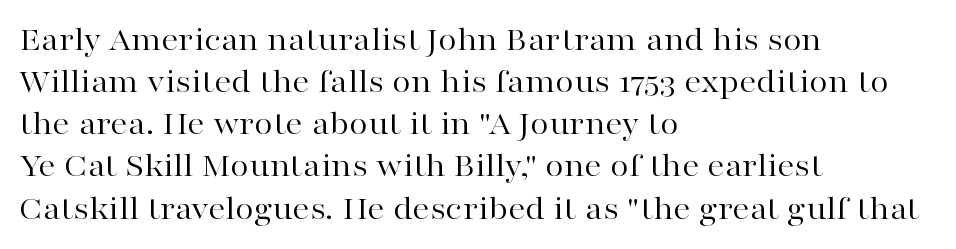
The image shows 34 px regular-weight, wide serif type, upright; set left-aligned, line spacing 1.24x, normal letter spacing, not underlined; high stroke contrast and a medium x-height.
